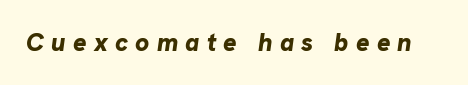
The whole block is typeset with a tilt. The rendering inserts visible extra space after every character. As a designer I'd log this as weight 700, bold. Clear beneath every line of the passage.
